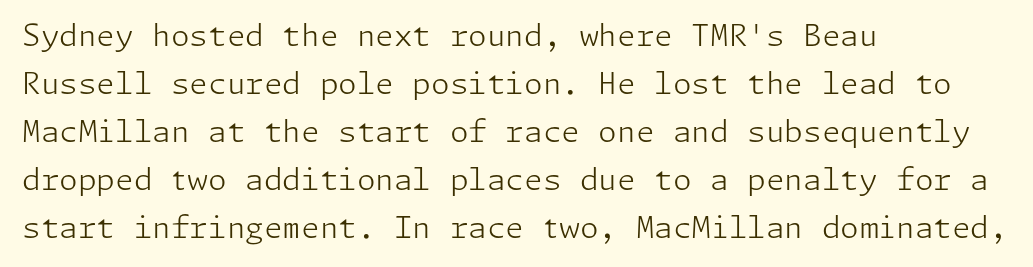
{"serif": "no", "italic": "no", "bold": "no", "weight": "light", "width": "normal", "stroke_contrast": "low", "x_height": "medium", "underline": "no", "align": "left", "line_spacing": "normal", "line_spacing_ratio": 1.6, "letter_spacing": "normal", "letter_spacing_em": 0.0, "glyph_px": 30}
